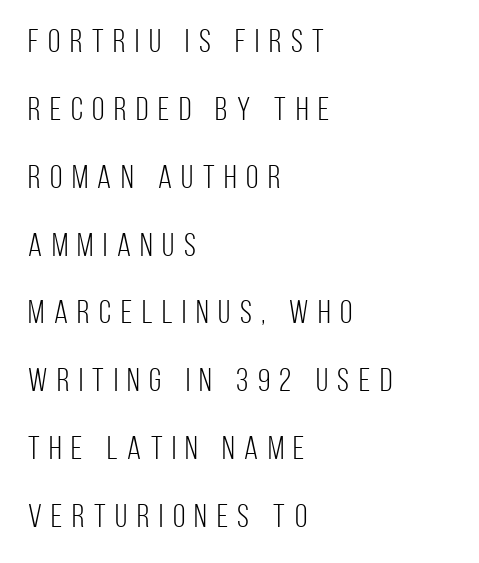
Q: Is the text bold? A: No.
Q: Is the text italic (slanted)? A: No, it is upright.
Q: Is the typeface a serif or a sans-serif typeface? A: Sans-serif.
Q: Is the text underlined? A: No.
Q: How is the paragraph aligned? A: Left-aligned.
Q: Is the spacing between letters normal or unusually wide? A: Unusually wide.
Q: Is the spacing between lines tight, normal or loose? A: Loose.
Q: Width (condensed, normal, or wide)? A: Condensed.
Q: Stroke contrast? A: Low.
Q: x-height? A: Large.
Q: Monospaced? A: No.
